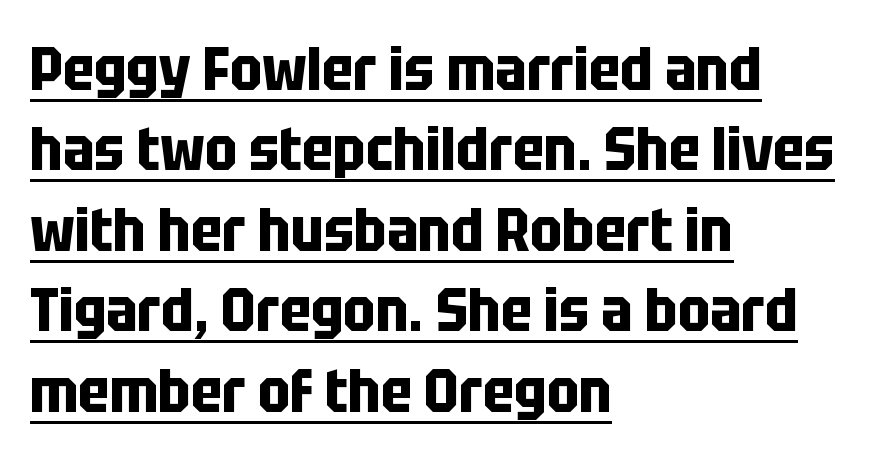
Each line of the rendering has a horizontal stroke beneath the glyphs. Letter spacing: default. If you drew a line through each stem, it would be perfectly vertical. Spacing verdict: proportional, widths tailored to each character. Which margin do the lines hug? The left one — the right edge is uneven. Check where the strokes stop: nothing finishes them off — pure sans.
